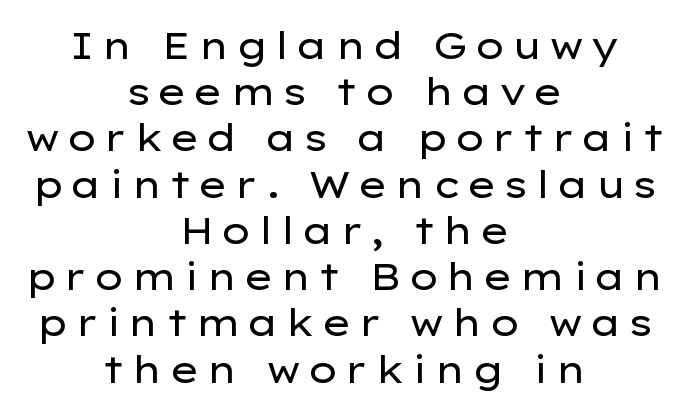
{"serif": "no", "italic": "no", "bold": "no", "weight": "regular", "width": "wide", "stroke_contrast": "low", "x_height": "medium", "monospaced": "no", "underline": "no", "align": "center", "line_spacing": "normal", "line_spacing_ratio": 1.25, "glyph_px": 37}
